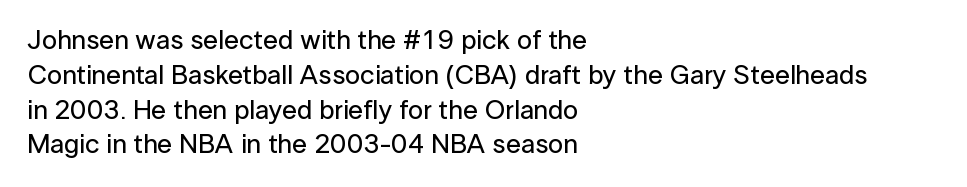
The image shows 27 px text type, upright; set left-aligned, normal line spacing (1.29x), normal letter spacing, not underlined.
